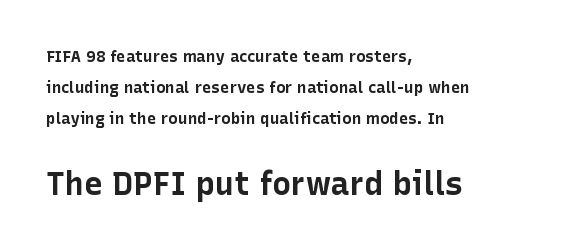
Horizontal bands of white between lines are thick stripes. These lines were composed using upright roman letters. A typesetter would call this proportional, since set widths differ per character. Lines of text with bare space underneath. Set as a true bold cut, around the 700 mark.
